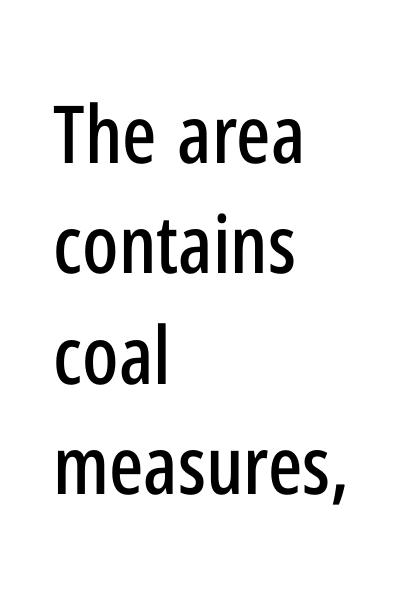
{"serif": "no", "italic": "no", "width": "condensed", "stroke_contrast": "low", "x_height": "medium", "monospaced": "no", "underline": "no", "align": "left", "line_spacing": "normal", "line_spacing_ratio": 1.38, "letter_spacing": "normal", "letter_spacing_em": 0.0, "glyph_px": 80}
